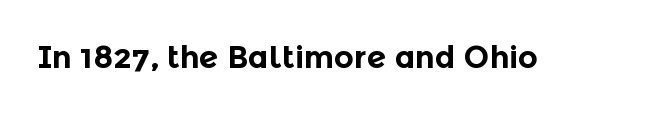
{"serif": "no", "italic": "no", "bold": "yes", "weight": "bold", "width": "normal", "x_height": "medium", "monospaced": "no", "underline": "no", "letter_spacing": "normal", "letter_spacing_em": 0.0, "glyph_px": 31}
